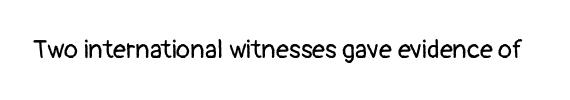
A roman cut, with each character standing at attention. Decoration check: the copy has no underline. The gaps between neighbouring characters are ordinary and unremarkable. Bold? No — there's no thickening of the strokes.
